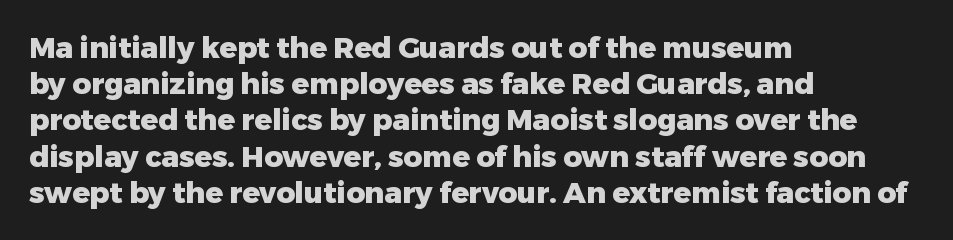
Q: Is the text bold? A: Yes.
Q: Is the text italic (slanted)? A: No, it is upright.
Q: Is the typeface a serif or a sans-serif typeface? A: Sans-serif.
Q: Is the text underlined? A: No.
Q: How is the paragraph aligned? A: Left-aligned.
Q: Is the spacing between letters normal or unusually wide? A: Normal.
Q: Is the spacing between lines tight, normal or loose? A: Normal.
Q: Width (condensed, normal, or wide)? A: Normal.
Q: Stroke contrast? A: Low.
Q: x-height? A: Medium.
Q: Monospaced? A: No.
